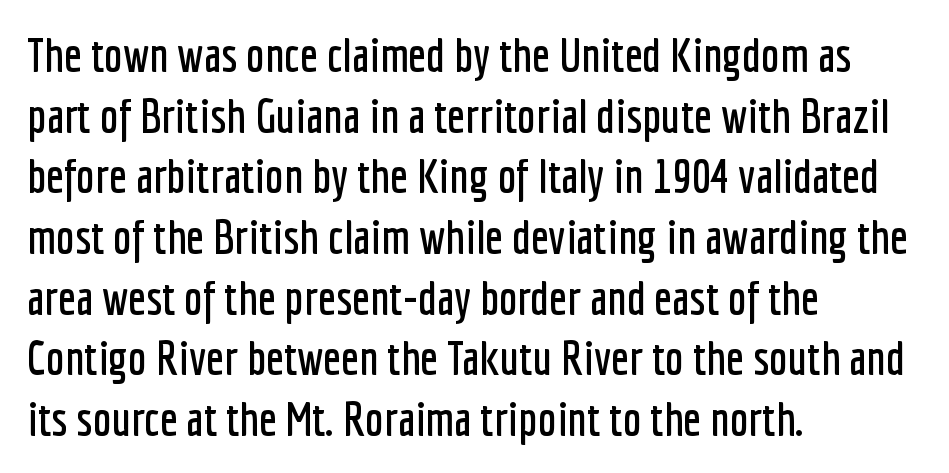
{"serif": "no", "italic": "no", "width": "condensed", "stroke_contrast": "low", "x_height": "medium", "monospaced": "no", "underline": "no", "align": "left", "line_spacing": "normal", "line_spacing_ratio": 1.29, "letter_spacing": "normal", "letter_spacing_em": 0.0, "glyph_px": 47}
